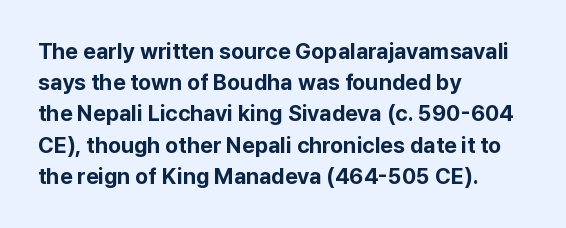
The image shows 22 px bold type, upright; set left-aligned, normal line spacing (1.42x), normal letter spacing, not underlined.
